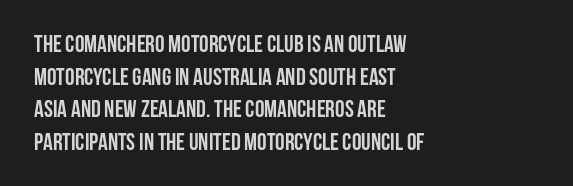
Q: Is the text bold? A: Yes.
Q: Is the text italic (slanted)? A: No, it is upright.
Q: Is the text underlined? A: No.
Q: How is the paragraph aligned? A: Left-aligned.
Q: Is the spacing between letters normal or unusually wide? A: Normal.
Q: Is the spacing between lines tight, normal or loose? A: Normal.
